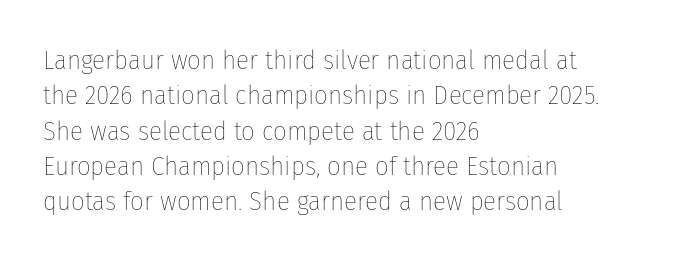
Q: Is the text bold? A: No.
Q: Is the text italic (slanted)? A: No, it is upright.
Q: Is the text underlined? A: No.
Q: How is the paragraph aligned? A: Left-aligned.
Q: Is the spacing between letters normal or unusually wide? A: Normal.
Q: Is the spacing between lines tight, normal or loose? A: Normal.
